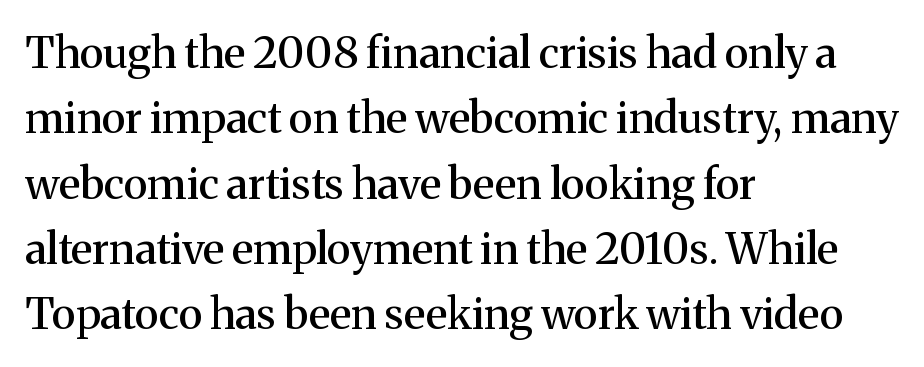
{"serif": "yes", "italic": "no", "width": "normal", "stroke_contrast": "medium", "x_height": "medium", "monospaced": "no", "underline": "no", "align": "left", "line_spacing": "normal", "line_spacing_ratio": 1.52, "letter_spacing": "normal", "letter_spacing_em": 0.0, "glyph_px": 43}
